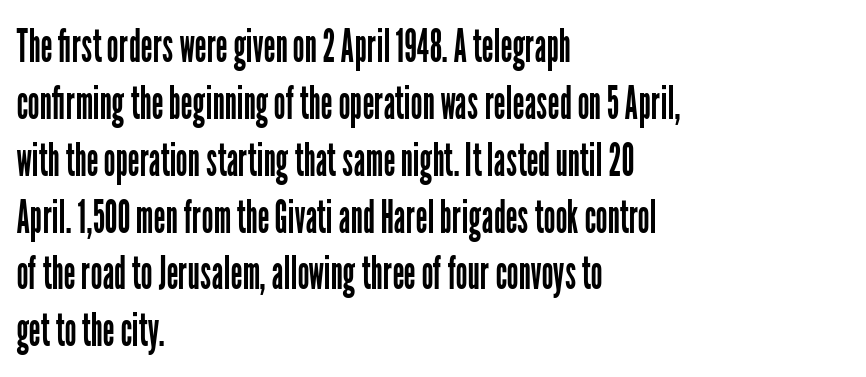
Q: Is the text bold? A: No.
Q: Is the text italic (slanted)? A: No, it is upright.
Q: Is the typeface a serif or a sans-serif typeface? A: Sans-serif.
Q: Is the text underlined? A: No.
Q: How is the paragraph aligned? A: Left-aligned.
Q: Is the spacing between letters normal or unusually wide? A: Normal.
Q: Width (condensed, normal, or wide)? A: Condensed.
Q: Stroke contrast? A: Low.
Q: x-height? A: Medium.
Q: Monospaced? A: No.
